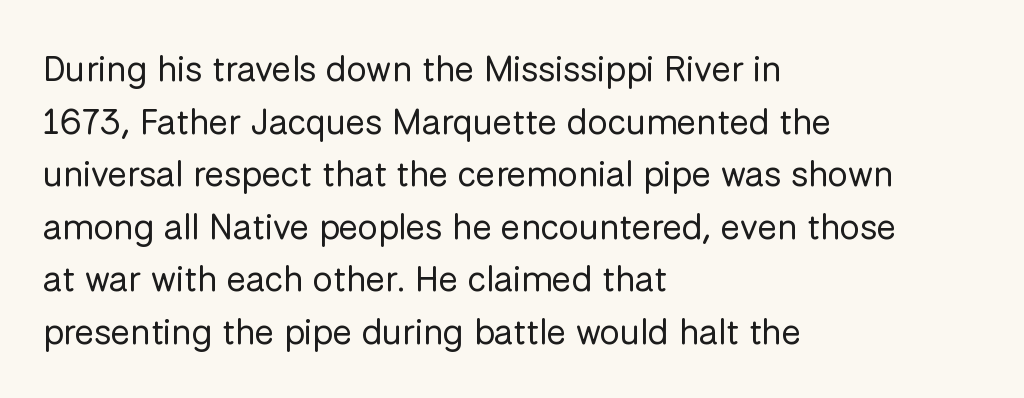
Q: Is the text bold? A: No.
Q: Is the text italic (slanted)? A: No, it is upright.
Q: Is the typeface a serif or a sans-serif typeface? A: Sans-serif.
Q: Is the text underlined? A: No.
Q: How is the paragraph aligned? A: Left-aligned.
Q: Is the spacing between letters normal or unusually wide? A: Normal.
Q: Is the spacing between lines tight, normal or loose? A: Normal.
Q: Width (condensed, normal, or wide)? A: Normal.
Q: Stroke contrast? A: Low.
Q: x-height? A: Medium.
Q: Monospaced? A: No.
